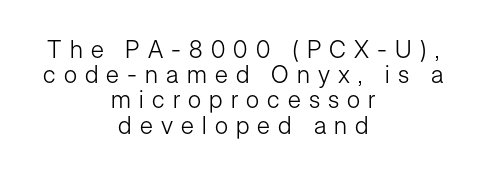
Honestly, there is no underline to notice here at all. Stroke mass is kept to a normal reading level or below. Here the glyphs are tracked loosely, breaking word shapes into spaced letters. Alignment: centered.
